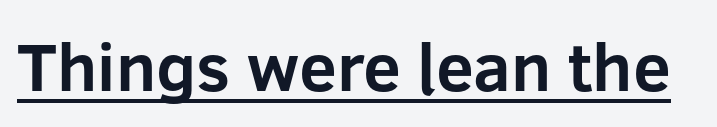
Do the characters align in a grid? No, the font is proportional. Summary of weight: heavy, a full bold. The specimen reads as upright at a glance. Beneath each row of characters lies a ruled line. Each letter's strokes conclude bluntly, with no projecting serifs.
